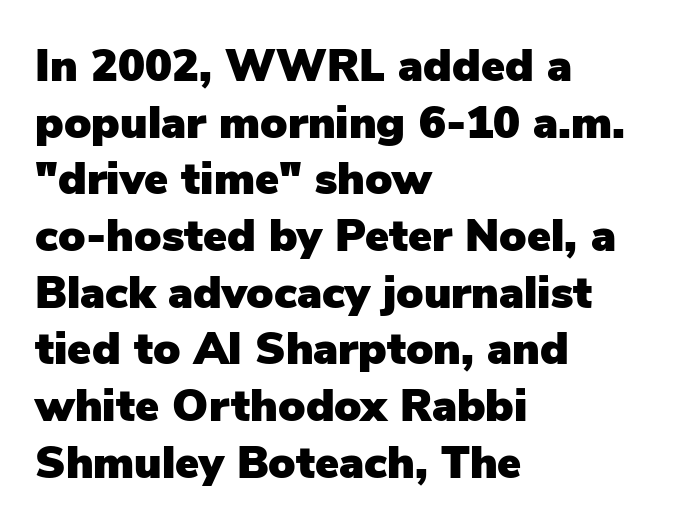
The image shows 45 px sans-serif type, upright; set left-aligned, normal line spacing (1.26x), normal letter spacing, not underlined; low stroke contrast and a medium x-height.
